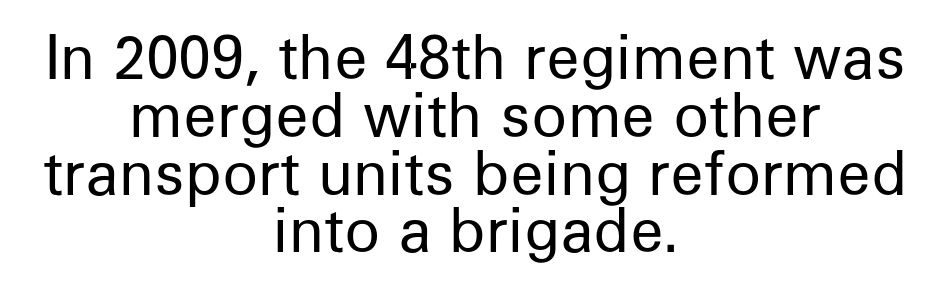
{"serif": "no", "italic": "no", "bold": "no", "weight": "regular", "width": "normal", "stroke_contrast": "low", "x_height": "medium", "monospaced": "no", "underline": "no", "align": "center", "line_spacing": "tight", "line_spacing_ratio": 0.98, "letter_spacing": "normal", "letter_spacing_em": 0.0, "glyph_px": 59}
